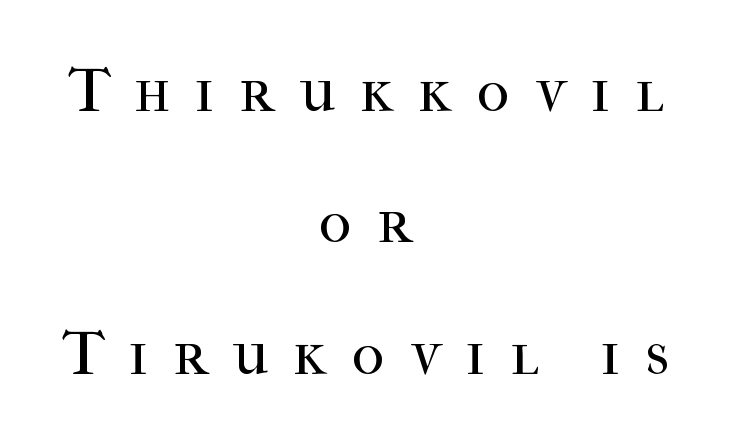
The image shows 62 px regular-weight serif type, upright; set centered, loose line spacing (2.12x), unusually wide letter spacing (+0.4 em), not underlined; high stroke contrast and a medium x-height.
